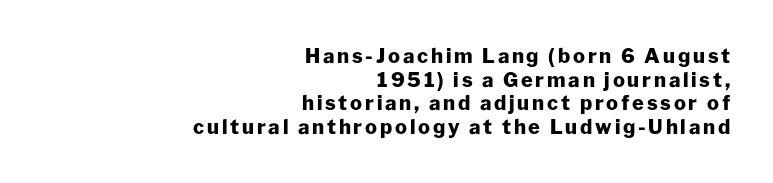
{"italic": "no", "bold": "yes", "underline": "no", "align": "right", "line_spacing_ratio": 1.18, "glyph_px": 20}
